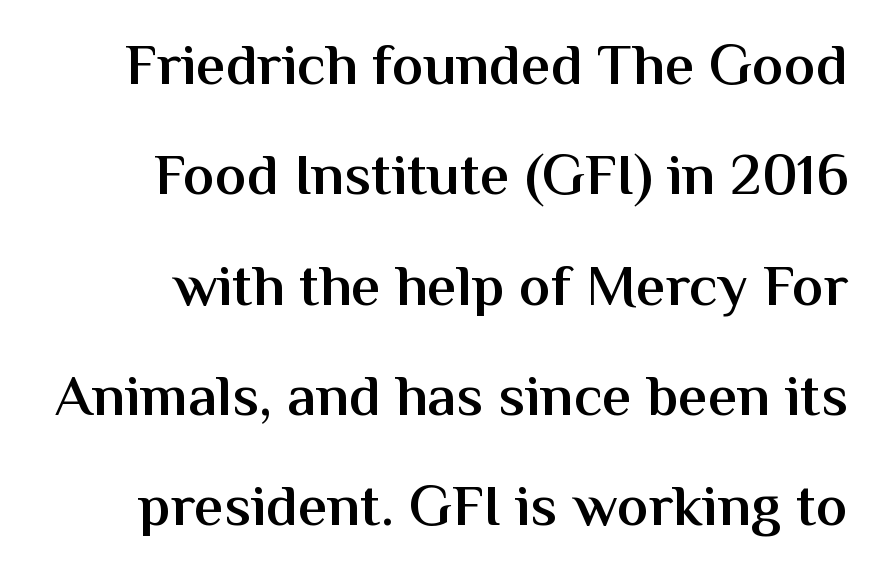
{"serif": "no", "italic": "no", "bold": "semi", "weight": "semibold", "width": "normal", "stroke_contrast": "medium", "x_height": "medium", "monospaced": "no", "underline": "no", "line_spacing_ratio": 1.87, "letter_spacing": "normal", "letter_spacing_em": 0.0, "glyph_px": 59}
